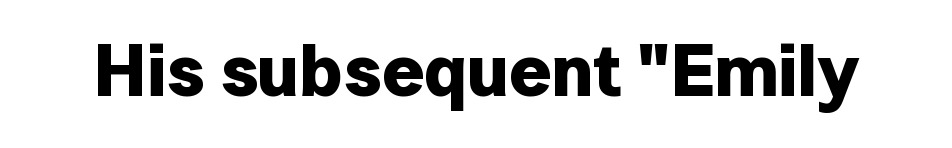
Q: Is the text bold? A: Yes.
Q: Is the text italic (slanted)? A: No, it is upright.
Q: Is the typeface a serif or a sans-serif typeface? A: Sans-serif.
Q: Is the text underlined? A: No.
Q: Is the spacing between letters normal or unusually wide? A: Normal.
Q: Width (condensed, normal, or wide)? A: Normal.
Q: Stroke contrast? A: Low.
Q: x-height? A: Medium.
Q: Monospaced? A: No.
